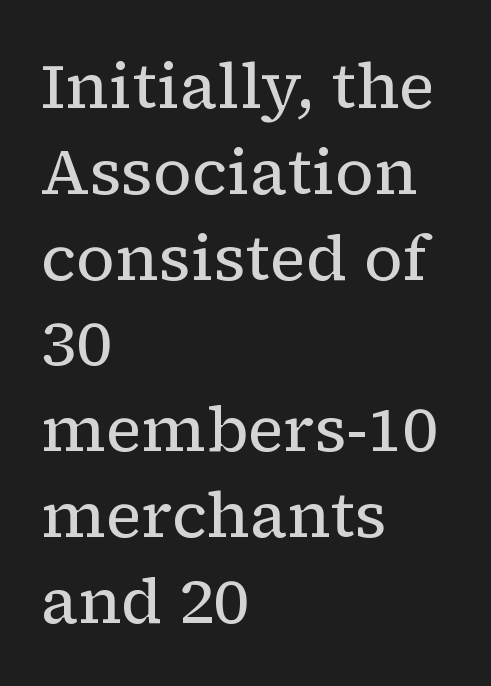
{"serif": "yes", "italic": "no", "bold": "no", "weight": "regular", "width": "normal", "stroke_contrast": "low", "x_height": "medium", "monospaced": "no", "underline": "no", "align": "left", "line_spacing": "normal", "line_spacing_ratio": 1.34, "letter_spacing": "normal", "letter_spacing_em": 0.0, "glyph_px": 64}
